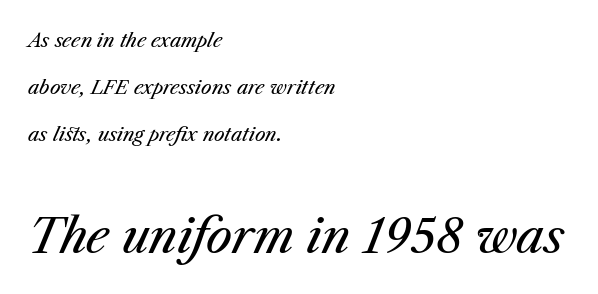
Q: Is the text bold? A: No.
Q: Is the text italic (slanted)? A: Yes, it leans right by about 23 degrees.
Q: Is the text underlined? A: No.
Q: How is the paragraph aligned? A: Left-aligned.
Q: Is the spacing between letters normal or unusually wide? A: Normal.
Q: Is the spacing between lines tight, normal or loose? A: Loose.
Q: Which block of text is set in a larger size, the first (top) or the second (bottom)? A: The second (bottom) one.
Q: Width (condensed, normal, or wide)? A: Normal.
Q: Stroke contrast? A: Medium.
Q: x-height? A: Medium.
Q: Monospaced? A: No.
